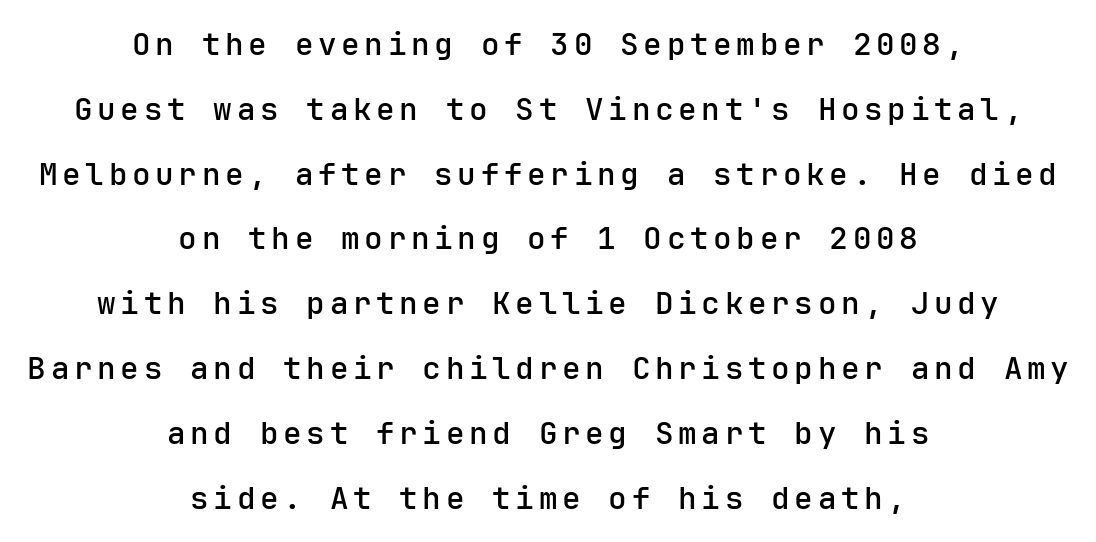
{"serif": "no", "italic": "no", "width": "normal", "stroke_contrast": "low", "x_height": "medium", "monospaced": "yes", "underline": "no", "align": "center", "line_spacing": "loose", "line_spacing_ratio": 2.09, "glyph_px": 31}
